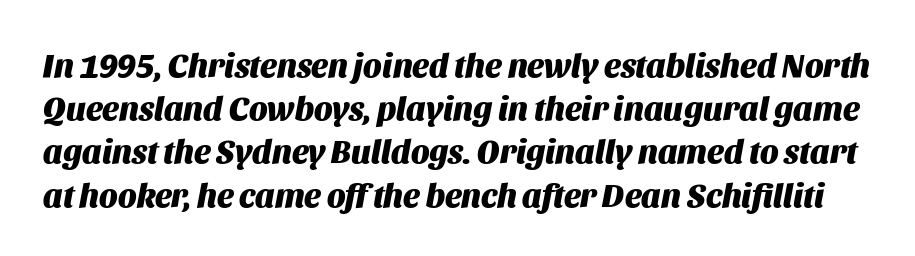
Q: Is the text bold? A: Yes.
Q: Is the text italic (slanted)? A: Yes, it leans right by about 11 degrees.
Q: Is the text underlined? A: No.
Q: Is the spacing between letters normal or unusually wide? A: Normal.
Q: Is the spacing between lines tight, normal or loose? A: Normal.
Q: Width (condensed, normal, or wide)? A: Normal.
Q: Stroke contrast? A: Medium.
Q: x-height? A: Large.
Q: Monospaced? A: No.
